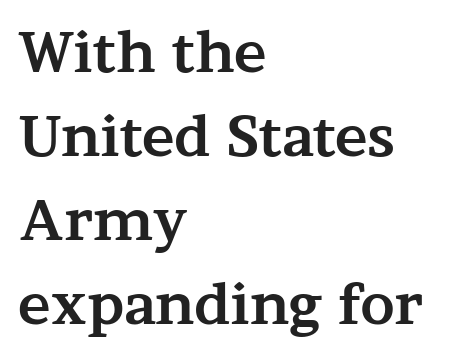
Q: Is the text bold? A: Yes.
Q: Is the text italic (slanted)? A: No, it is upright.
Q: Is the typeface a serif or a sans-serif typeface? A: Serif.
Q: Is the text underlined? A: No.
Q: How is the paragraph aligned? A: Left-aligned.
Q: Is the spacing between letters normal or unusually wide? A: Normal.
Q: Is the spacing between lines tight, normal or loose? A: Normal.
Q: Width (condensed, normal, or wide)? A: Wide.
Q: Stroke contrast? A: Medium.
Q: x-height? A: Medium.
Q: Monospaced? A: No.
